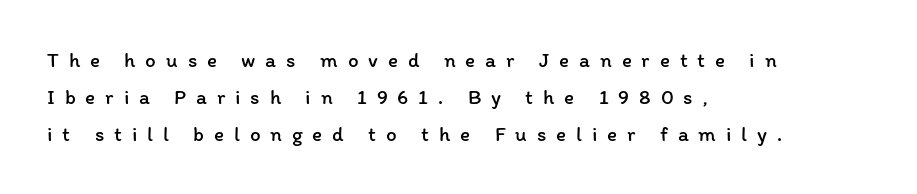
The image shows 21 px text type, upright; set left-aligned, line spacing 1.76x, unusually wide letter spacing (+0.47 em), not underlined.
